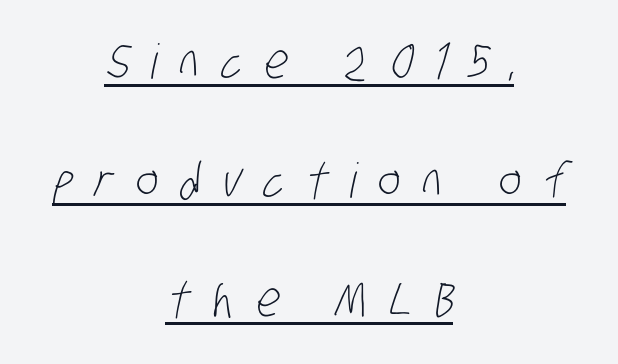
{"serif": "no", "bold": "no", "weight": "light", "width": "condensed", "stroke_contrast": "low", "x_height": "large", "monospaced": "no", "underline": "yes", "align": "center", "line_spacing": "loose", "line_spacing_ratio": 2.48, "letter_spacing": "wide", "letter_spacing_em": 0.46, "glyph_px": 48}
